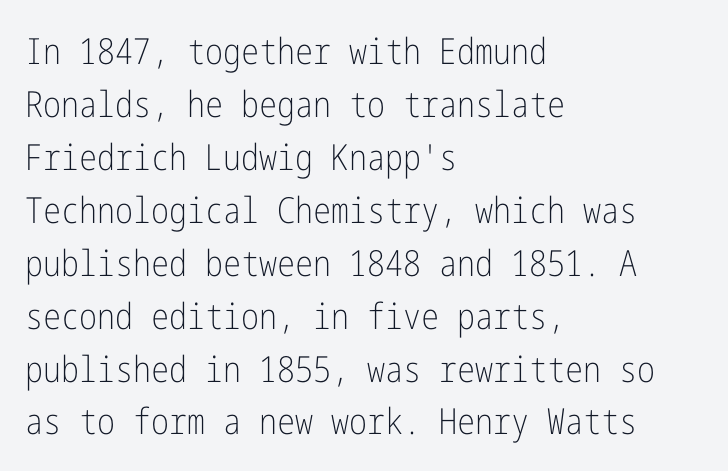
Upright lettering throughout. You could call the tracking neutral — neither tight nor loose. Successive baselines arrive at the customary interval. Notice how the passage keeps a crisp vertical edge on the left only. Quick note: underline off. You can tell from the bare stems that sans-serif type was used.
